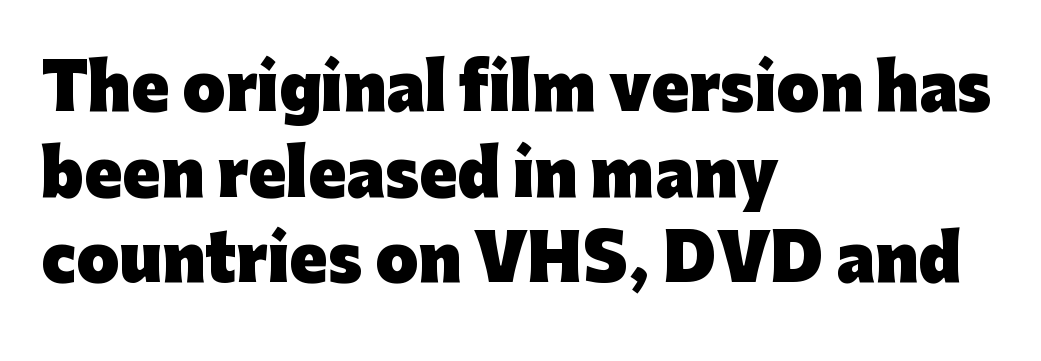
{"serif": "no", "italic": "no", "bold": "yes", "weight": "heavy", "width": "normal", "stroke_contrast": "low", "x_height": "medium", "monospaced": "no", "underline": "no", "align": "left", "line_spacing": "normal", "line_spacing_ratio": 1.38, "letter_spacing": "normal", "letter_spacing_em": 0.0, "glyph_px": 62}
